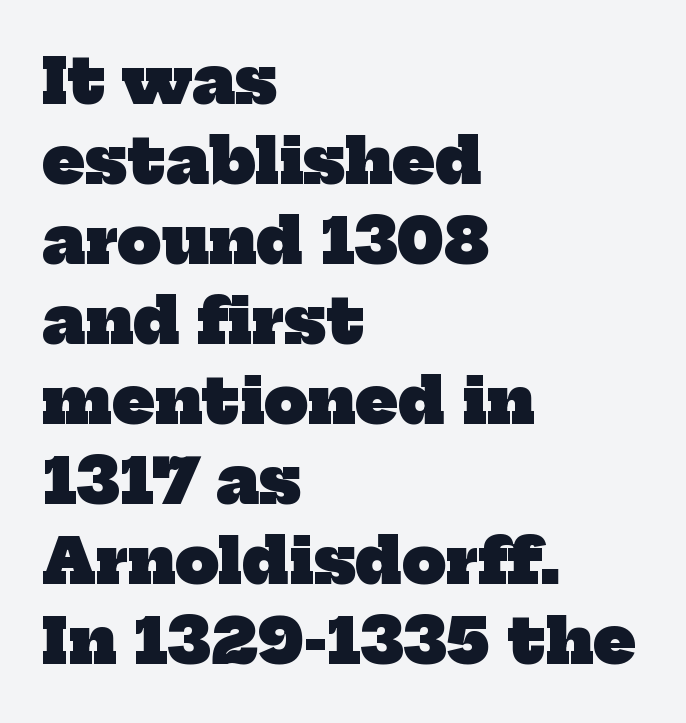
Q: Is the text bold? A: Yes.
Q: Is the typeface a serif or a sans-serif typeface? A: Serif.
Q: Is the text underlined? A: No.
Q: How is the paragraph aligned? A: Left-aligned.
Q: Is the spacing between letters normal or unusually wide? A: Normal.
Q: Is the spacing between lines tight, normal or loose? A: Normal.
Q: Width (condensed, normal, or wide)? A: Normal.
Q: Stroke contrast? A: Low.
Q: x-height? A: Medium.
Q: Monospaced? A: No.
